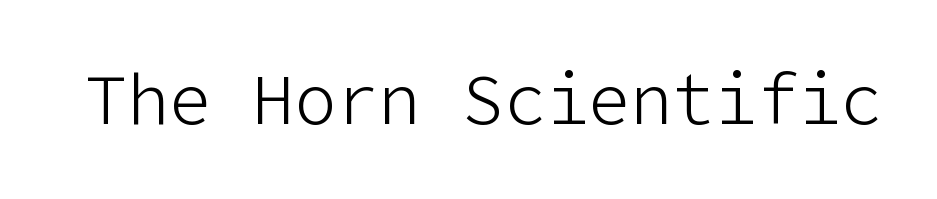
Q: Is the text bold? A: No.
Q: Is the text italic (slanted)? A: No, it is upright.
Q: Is the typeface a serif or a sans-serif typeface? A: Sans-serif.
Q: Is the text underlined? A: No.
Q: Is the spacing between letters normal or unusually wide? A: Normal.
Q: Width (condensed, normal, or wide)? A: Normal.
Q: Stroke contrast? A: Low.
Q: x-height? A: Medium.
